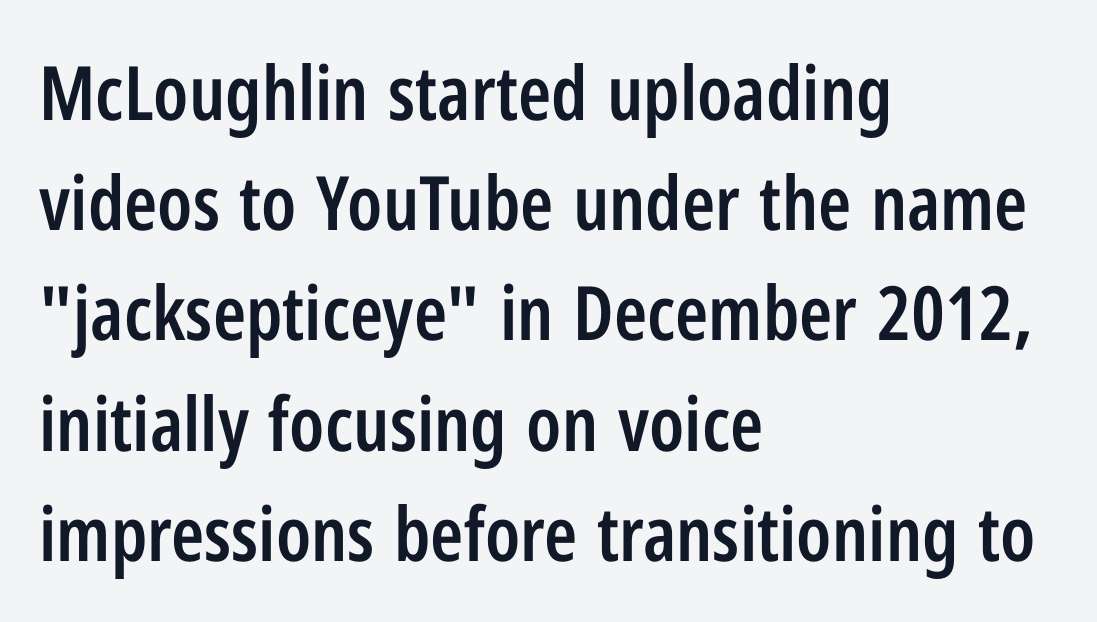
Each word holds together tightly as a unit, with standard inter-letter gaps. The ragged edge is on the right, which tells us the setting is flush left. The rows are spaced the way most documents space them. Only glyphs here, with clear space below each row. Weight: semibold (demi).
